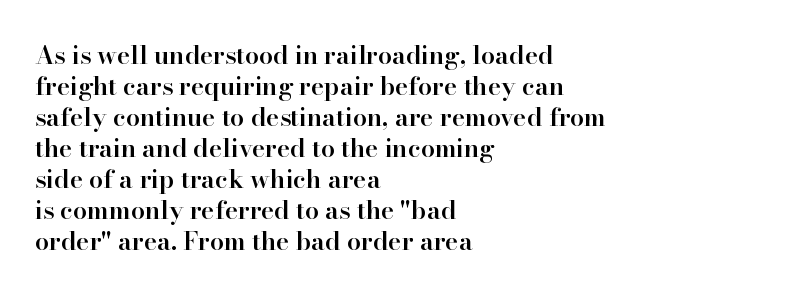
The image shows 25 px text type, upright; set left-aligned, line spacing 1.24x, normal letter spacing, not underlined.
